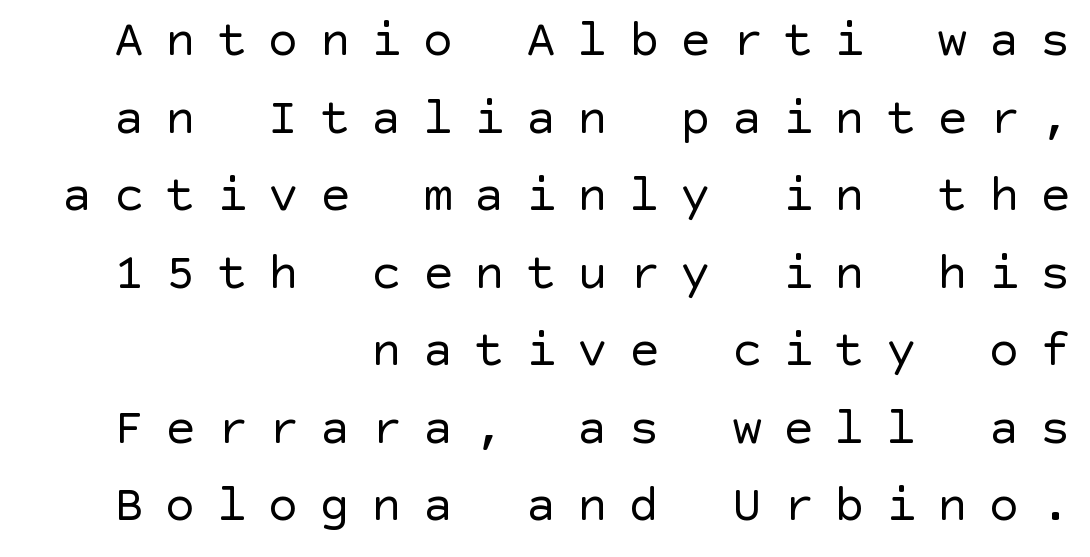
Q: Is the text bold? A: No.
Q: Is the text italic (slanted)? A: No, it is upright.
Q: Is the typeface a serif or a sans-serif typeface? A: Sans-serif.
Q: Is the text underlined? A: No.
Q: How is the paragraph aligned? A: Right-aligned.
Q: Is the spacing between letters normal or unusually wide? A: Unusually wide.
Q: Is the spacing between lines tight, normal or loose? A: Normal.
Q: Width (condensed, normal, or wide)? A: Normal.
Q: x-height? A: Large.
